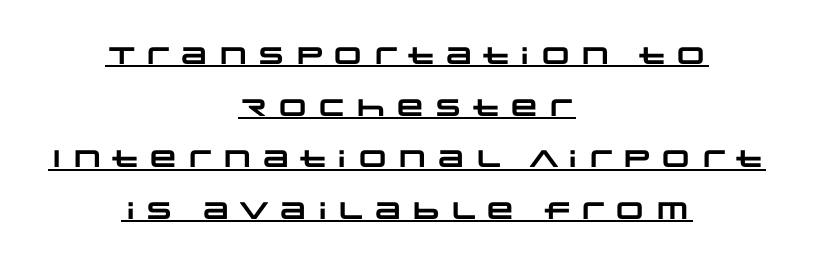
Horizontally, the lines are justified to the midpoint only. Looks like someone drew a line under every word here. These lines stand farther apart than default settings would place them. The glyphs have the mass of a bold cut.
